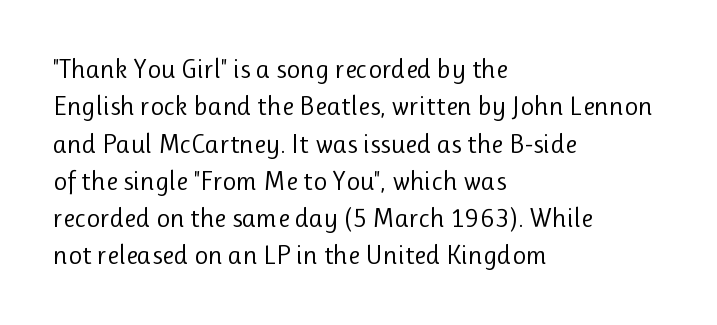
{"italic": "no", "bold": "no", "underline": "no", "align": "left", "line_spacing": "normal", "line_spacing_ratio": 1.38, "letter_spacing": "normal", "letter_spacing_em": 0.0, "glyph_px": 27}
